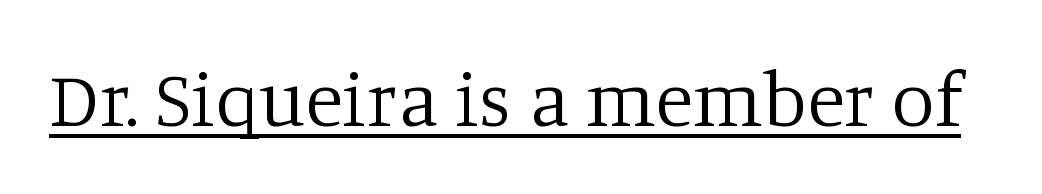
Q: Is the text bold? A: No.
Q: Is the text italic (slanted)? A: No, it is upright.
Q: Is the typeface a serif or a sans-serif typeface? A: Serif.
Q: Is the text underlined? A: Yes.
Q: Is the spacing between letters normal or unusually wide? A: Normal.
Q: Width (condensed, normal, or wide)? A: Normal.
Q: Stroke contrast? A: Low.
Q: x-height? A: Large.
Q: Monospaced? A: No.
